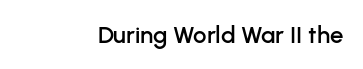
Observe the ordinary spacing: letters are neighbours, not strangers. Underline: absent. Rendered with straight, roman letterforms.
